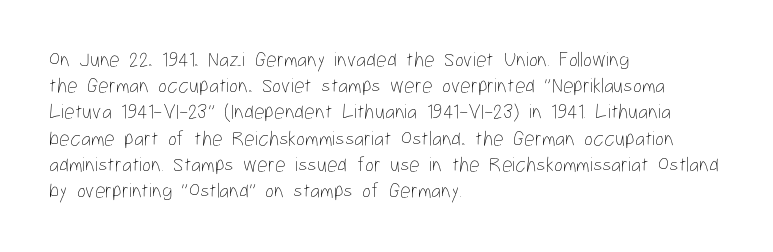
{"italic": "no", "bold": "no", "underline": "no", "align": "left", "line_spacing": "normal", "line_spacing_ratio": 1.25, "letter_spacing": "normal", "letter_spacing_em": 0.0, "glyph_px": 21}
